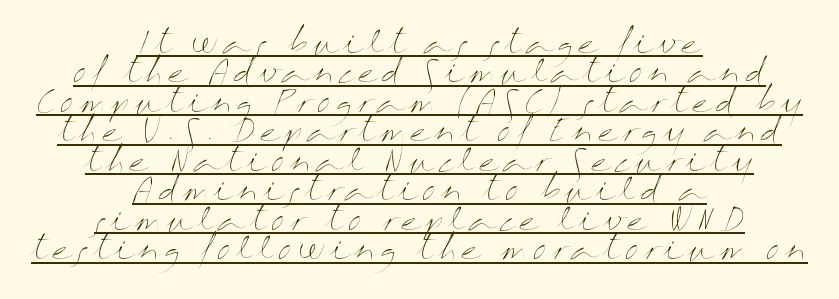
{"bold": "no", "weight": "thin", "width": "wide", "stroke_contrast": "medium", "x_height": "medium", "monospaced": "no", "underline": "yes", "align": "center", "line_spacing": "tight", "line_spacing_ratio": 0.95, "glyph_px": 31}
